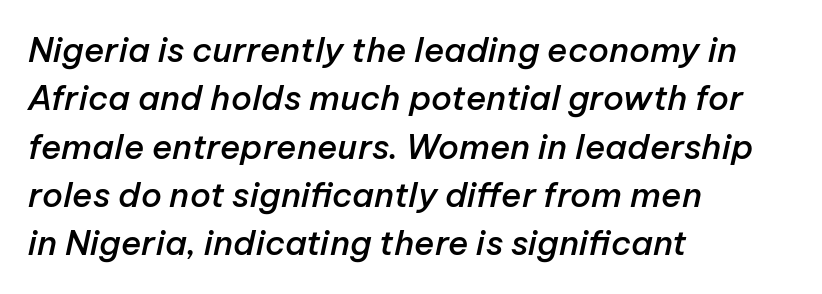
Honestly, the row spacing looks completely unremarkable. The specimen omits any rule beneath the text block's lines. This sample has the flowing, uneven cadence of proportional lettering. This is moderately heavy type, rendered in semibold.
